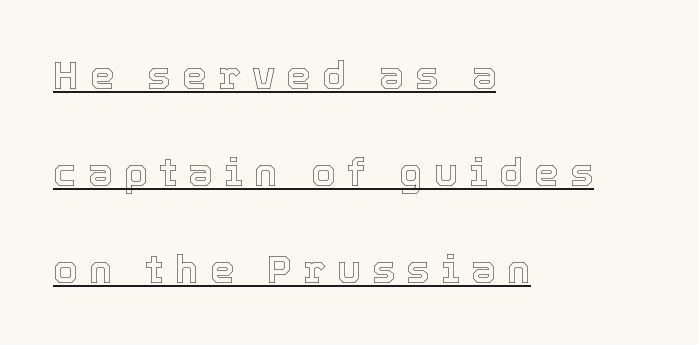
Students, note that the glyphs here are deliberately spaced far apart. What's the leading like? Stretched, with rows far apart. Glance below the letters and you will spot a drawn line. Every stem runs plumb, perpendicular to the baseline.
